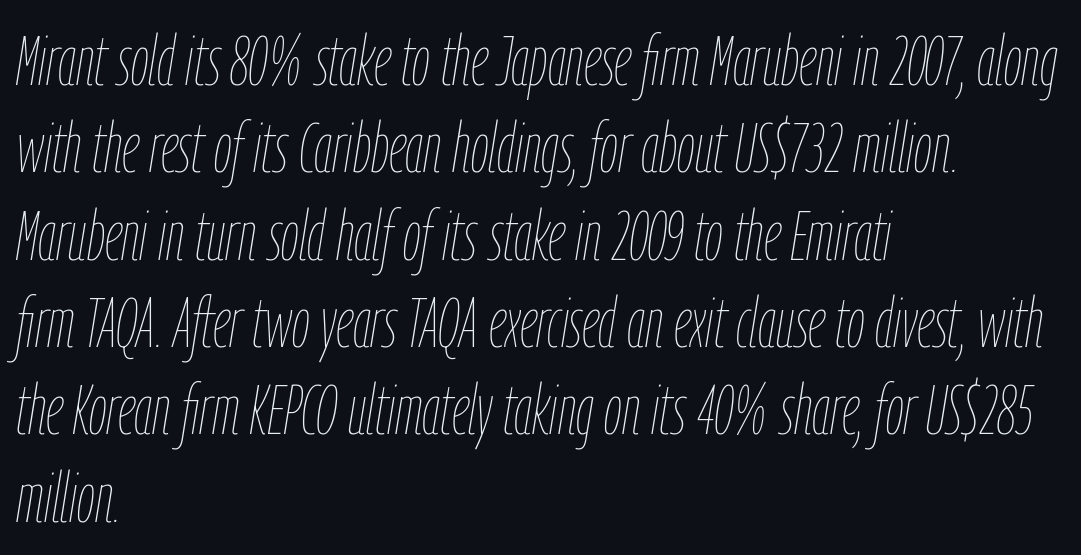
Q: Is the text bold? A: No.
Q: Is the text italic (slanted)? A: Yes, it leans right by about 9 degrees.
Q: Is the text underlined? A: No.
Q: How is the paragraph aligned? A: Left-aligned.
Q: Is the spacing between letters normal or unusually wide? A: Normal.
Q: Width (condensed, normal, or wide)? A: Condensed.
Q: Stroke contrast? A: Low.
Q: x-height? A: Medium.
Q: Monospaced? A: No.
